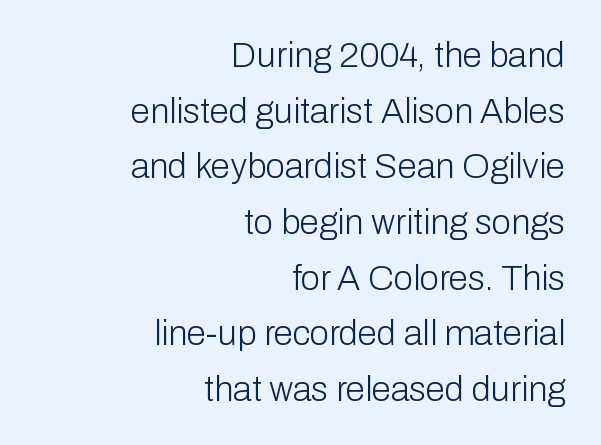
The baseline area is clear. The lines are quadded right. The specimen reads as upright at a glance. If you measured baseline to baseline, you'd find a middling distance. The strokes carry an ordinary text weight at most.
